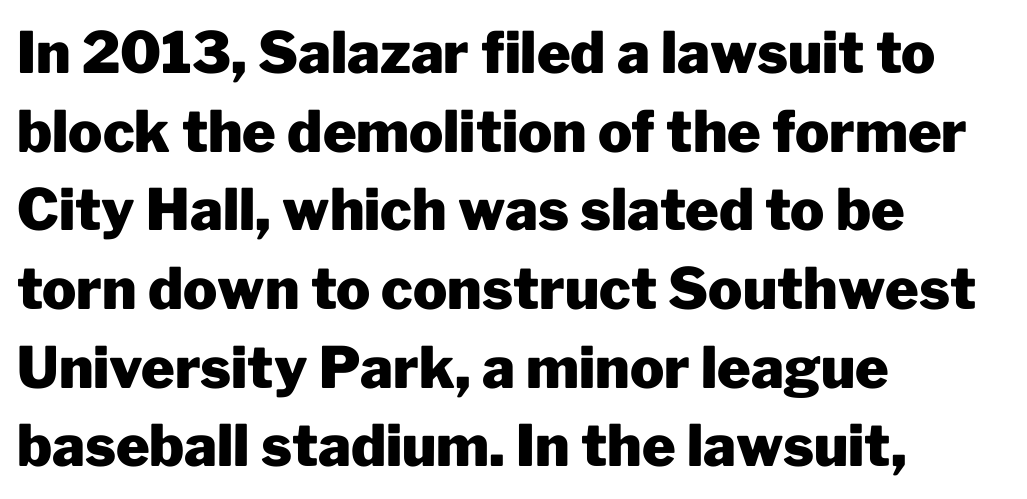
Does the lettering tilt? It doesn't — this is upright. In CSS terms this would be text-align: left. Has an underline been added? It has not. Is the letter spacing exaggerated? No — it looks like the ordinary default.
